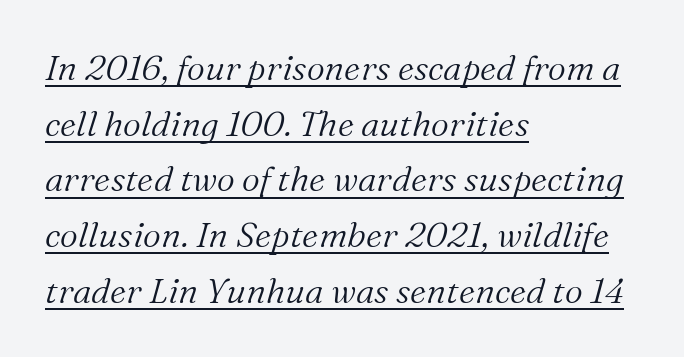
{"serif": "yes", "italic": "yes", "lean": "right", "slant_degrees": 16, "bold": "no", "weight": "light", "width": "normal", "stroke_contrast": "medium", "x_height": "medium", "monospaced": "no", "underline": "yes", "align": "left", "line_spacing": "normal", "line_spacing_ratio": 1.59, "letter_spacing": "normal", "letter_spacing_em": 0.0, "glyph_px": 35}
